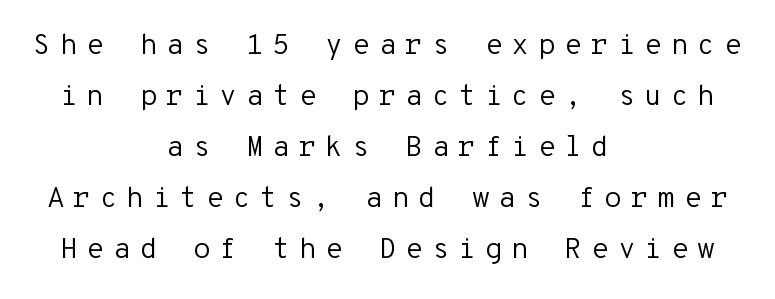
Q: Is the text bold? A: No.
Q: Is the text italic (slanted)? A: No, it is upright.
Q: Is the typeface a serif or a sans-serif typeface? A: Sans-serif.
Q: Is the text underlined? A: No.
Q: How is the paragraph aligned? A: Centered.
Q: Is the spacing between letters normal or unusually wide? A: Unusually wide.
Q: Width (condensed, normal, or wide)? A: Normal.
Q: Stroke contrast? A: Low.
Q: x-height? A: Medium.
Q: Monospaced? A: Yes.
